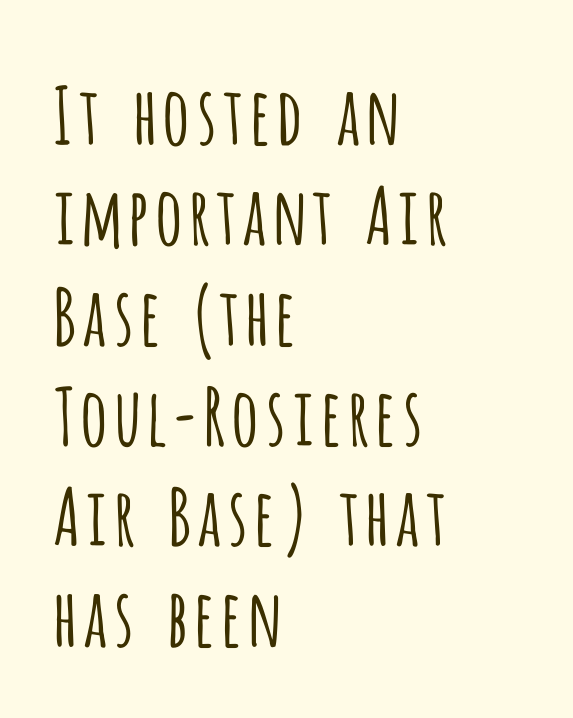
{"serif": "no", "italic": "no", "bold": "no", "weight": "light", "width": "condensed", "stroke_contrast": "low", "x_height": "large", "monospaced": "no", "underline": "no", "align": "left", "line_spacing": "normal", "line_spacing_ratio": 1.27, "letter_spacing": "normal", "letter_spacing_em": 0.0, "glyph_px": 79}
